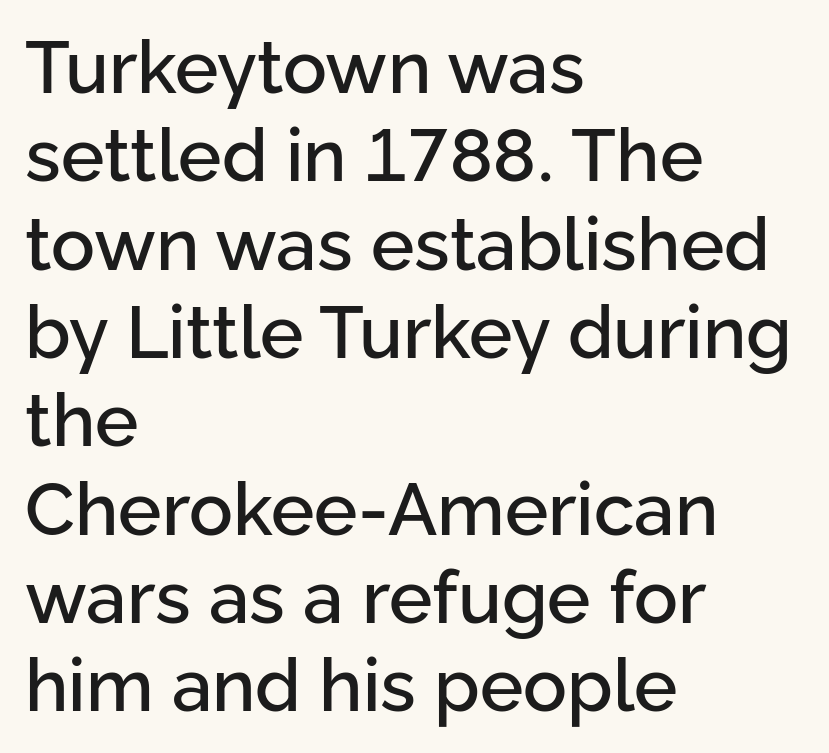
Rule under the text: the space is simply empty. One-word summary of the alignment: left. The face used here is proportionally spaced, like ordinary book or web type. Nobody touched the tracking dial on this one.
